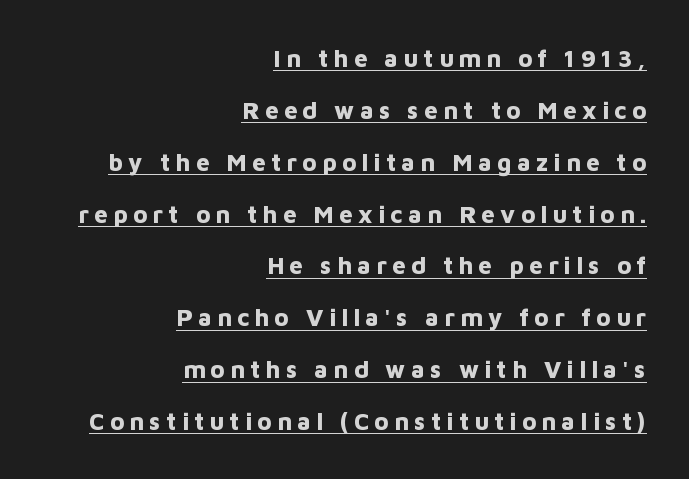
Q: Is the text bold? A: Yes.
Q: Is the text italic (slanted)? A: No, it is upright.
Q: Is the text underlined? A: Yes.
Q: How is the paragraph aligned? A: Right-aligned.
Q: Is the spacing between letters normal or unusually wide? A: Unusually wide.
Q: Is the spacing between lines tight, normal or loose? A: Loose.
